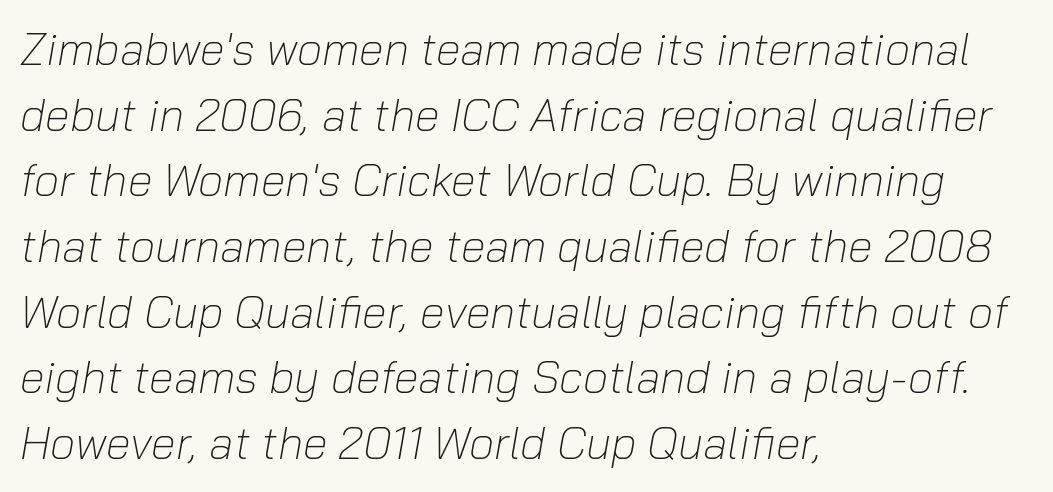
Q: Is the text bold? A: No.
Q: Is the text italic (slanted)? A: Yes, it leans right by about 10 degrees.
Q: Is the text underlined? A: No.
Q: How is the paragraph aligned? A: Left-aligned.
Q: Is the spacing between letters normal or unusually wide? A: Normal.
Q: Is the spacing between lines tight, normal or loose? A: Normal.
Q: Width (condensed, normal, or wide)? A: Normal.
Q: Stroke contrast? A: Low.
Q: x-height? A: Medium.
Q: Monospaced? A: No.
